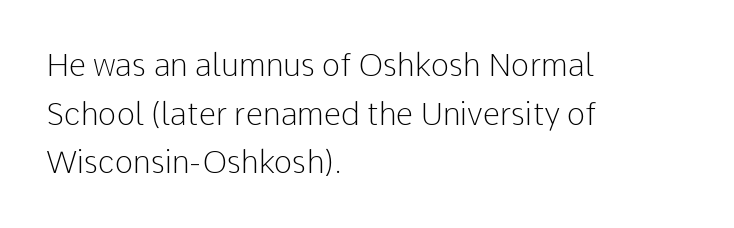
This rendering leaves character spacing at its baseline value. Is the type heavy? It reads as light-to-regular instead. A normal amount of white space separates one row of letters from the next. The letters advance in unequal steps, a hallmark of proportional type. The rendering shows plain stroke endings on the letterforms — a sans-serif design. Characters remain perfectly vertical along every line.
